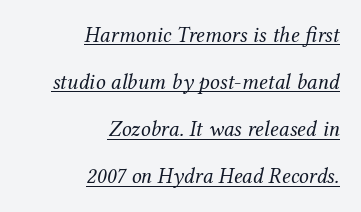
{"italic": "yes", "lean": "right", "slant_degrees": 12, "bold": "no", "underline": "yes", "align": "right", "line_spacing": "loose", "line_spacing_ratio": 2.14, "letter_spacing": "normal", "letter_spacing_em": 0.0, "glyph_px": 22}
